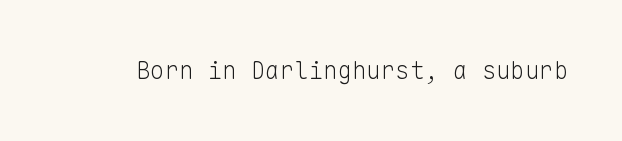
The image shows 24 px text type, upright; set normal letter spacing, not underlined.
